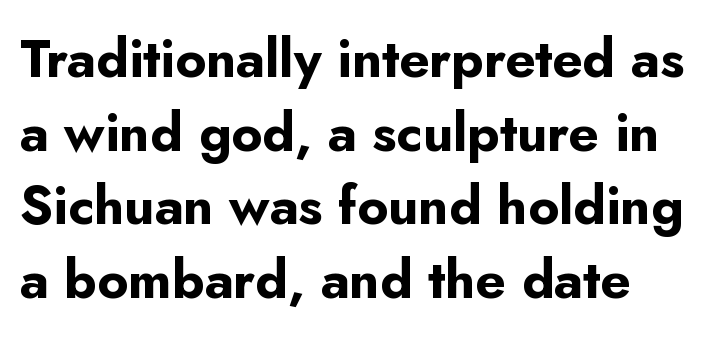
The passage shown is emphatically bold. I'd call this a sans setting — the letters go barefoot. Regarding leading, the lines here are spaced in the standard way. Is this a fixed-width face? No — the glyphs have proportional, varying widths. The passage shown is not underscored anywhere.
